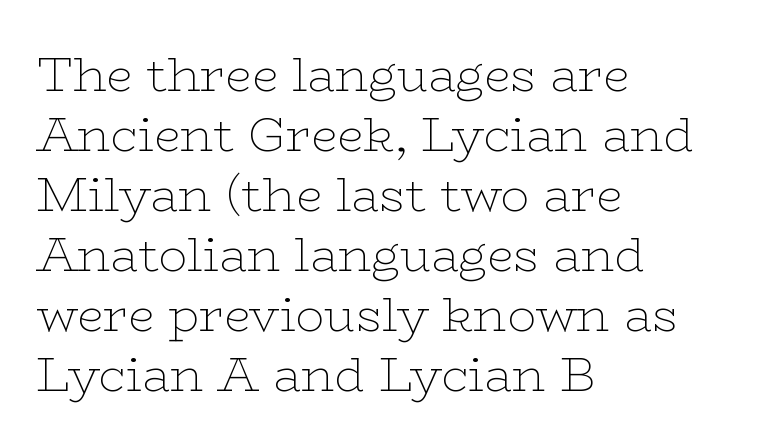
The passage shown is typed in a proportional face where columns would drift. Whoever set this chose a conventional vertical rhythm. Check the space under the baseline: it is left empty. A typesetter would mark this as roman, not italic. Line starts are locked; line ends wander. Classification — serif.
